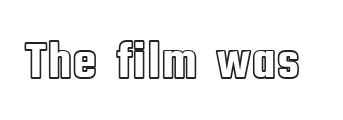
Standard letterfit; no display-style spreading of the glyphs. Posture: straight, roman, zero tilt. Looks like regular typesetting: each glyph gets only the width it needs. The space beneath each line is pristine and unruled.
